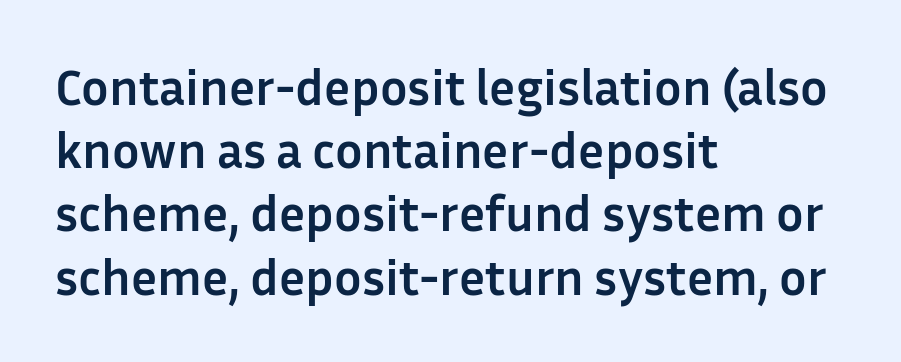
The image shows 51 px semibold sans-serif type, upright; set left-aligned, line spacing 1.24x, normal letter spacing, not underlined; low stroke contrast and a medium x-height.
